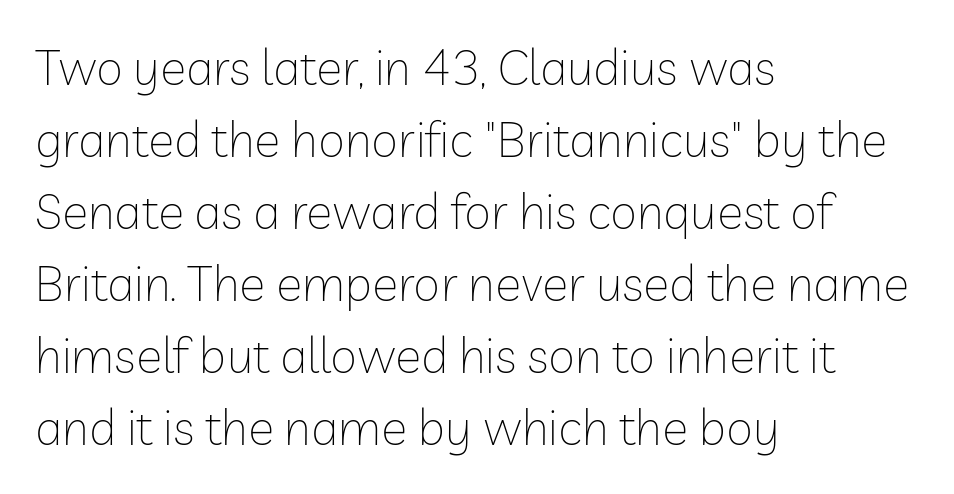
{"serif": "no", "italic": "no", "bold": "no", "weight": "thin", "width": "normal", "stroke_contrast": "low", "x_height": "medium", "monospaced": "no", "underline": "no", "align": "left", "line_spacing": "normal", "line_spacing_ratio": 1.47, "letter_spacing": "normal", "letter_spacing_em": 0.0, "glyph_px": 49}
